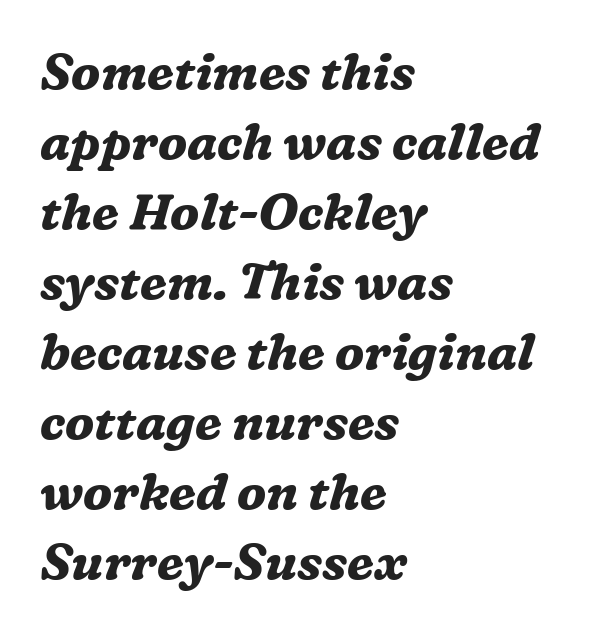
The image shows 50 px bold serif type, italic (leaning right); set left-aligned, normal line spacing (1.4x), normal letter spacing, not underlined; medium stroke contrast and a medium x-height.
